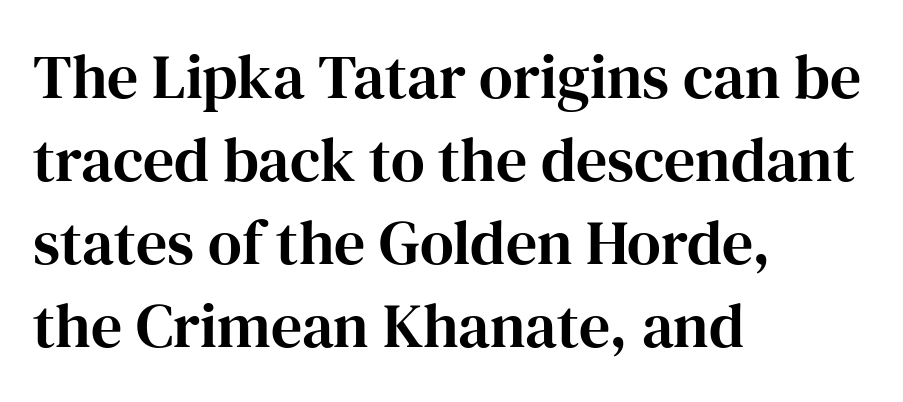
Tracking value appears to be zero — textbook default spacing. Horizontal alignment here is leftward, the default for most running prose. The face used here is seriffed, in the tradition of book romans. The typography opts for an upright posture over an oblique one. Looks like regular typesetting: each glyph gets only the width it needs. Just letters on the line, the space beneath them empty.
